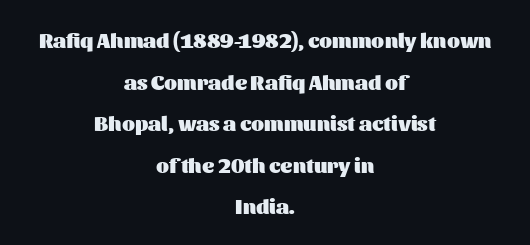
{"italic": "no", "bold": "yes", "underline": "no", "align": "center", "line_spacing": "loose", "line_spacing_ratio": 1.98, "letter_spacing": "normal", "letter_spacing_em": 0.0, "glyph_px": 21}
